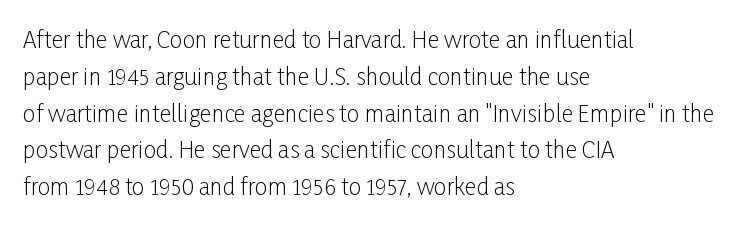
The image shows 23 px text type, upright; set left-aligned, normal line spacing (1.6x), normal letter spacing, not underlined.
